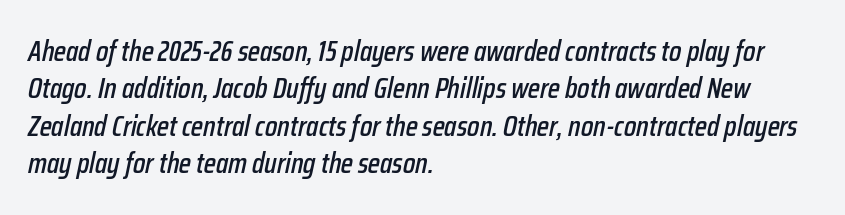
{"italic": "yes", "lean": "right", "slant_degrees": 12, "width": "condensed", "stroke_contrast": "low", "x_height": "medium", "monospaced": "no", "underline": "no", "align": "left", "line_spacing": "normal", "line_spacing_ratio": 1.29, "letter_spacing": "normal", "letter_spacing_em": 0.0, "glyph_px": 29}
